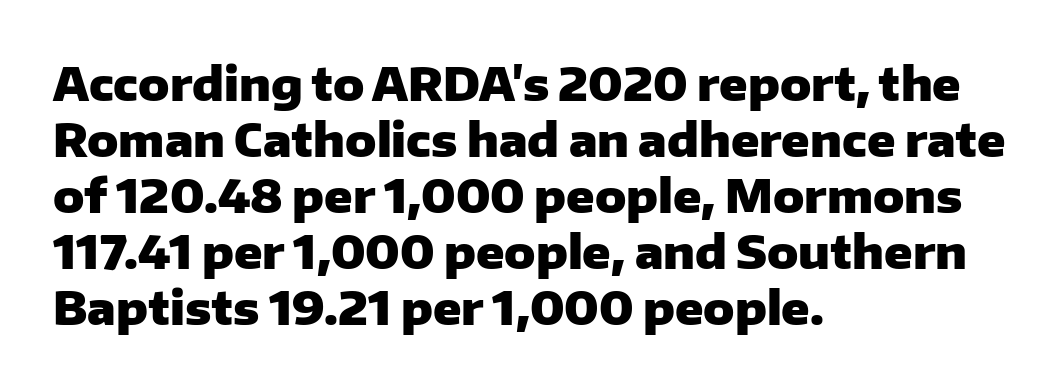
The compositor pushed each line to the left boundary. Only glyphs here, with clear space below each row. Tracking value appears to be zero — textbook default spacing. This sample has the flowing, uneven cadence of proportional lettering.
